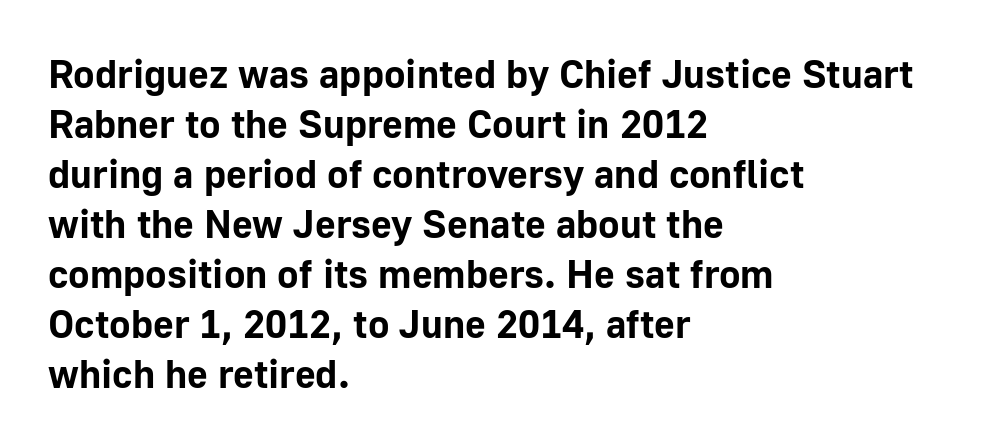
The image shows 40 px bold sans-serif type, upright; set left-aligned, normal line spacing (1.25x), normal letter spacing, not underlined; low stroke contrast and a medium x-height.
